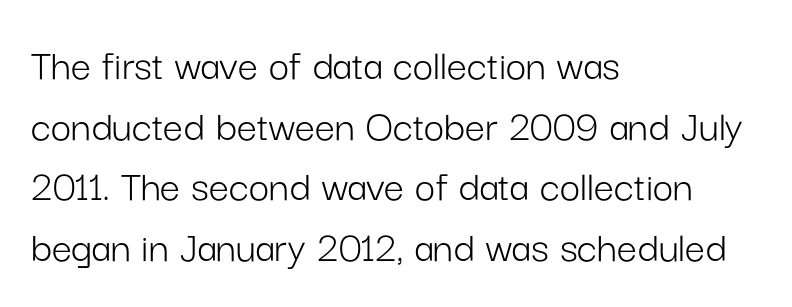
The image shows 45 px light sans-serif type, upright; set left-aligned, normal line spacing (1.35x), normal letter spacing, not underlined; low stroke contrast and a medium x-height.
